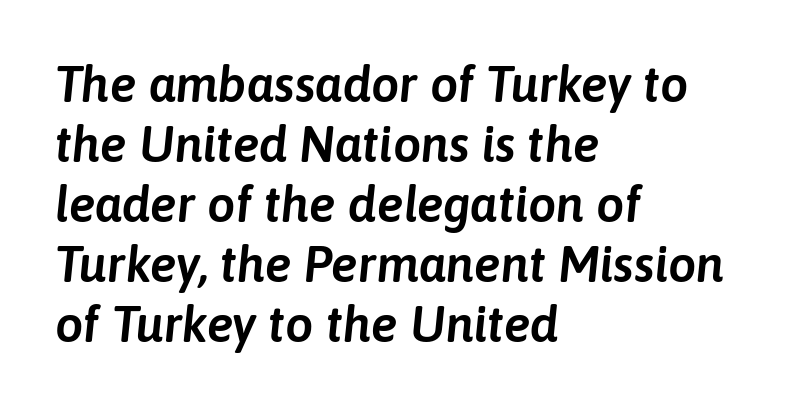
The image shows 50 px text type, italic (leaning right); set left-aligned, line spacing 1.2x, normal letter spacing, not underlined; low stroke contrast and a medium x-height.
